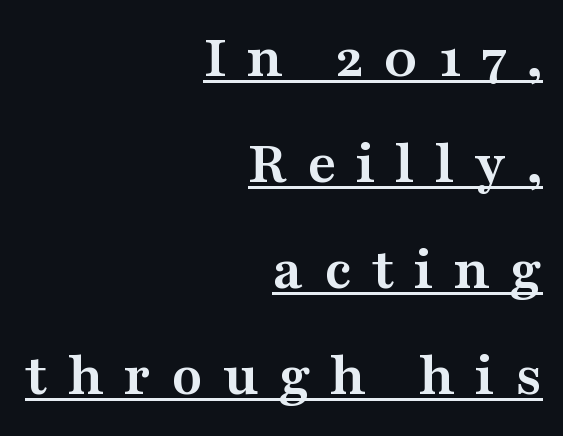
The image shows 62 px semibold, wide serif type, upright; set right-aligned, line spacing 1.71x, unusually wide letter spacing (+0.32 em), underlined; medium stroke contrast and a medium x-height.
